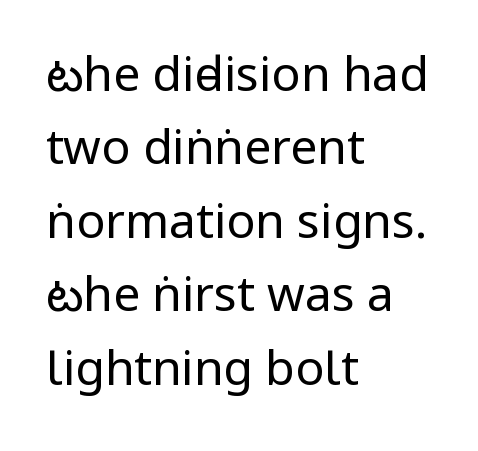
Q: Is the text bold? A: No.
Q: Is the text italic (slanted)? A: No, it is upright.
Q: Is the typeface a serif or a sans-serif typeface? A: Sans-serif.
Q: Is the text underlined? A: No.
Q: How is the paragraph aligned? A: Left-aligned.
Q: Is the spacing between letters normal or unusually wide? A: Normal.
Q: Is the spacing between lines tight, normal or loose? A: Normal.
Q: Width (condensed, normal, or wide)? A: Condensed.
Q: Stroke contrast? A: Low.
